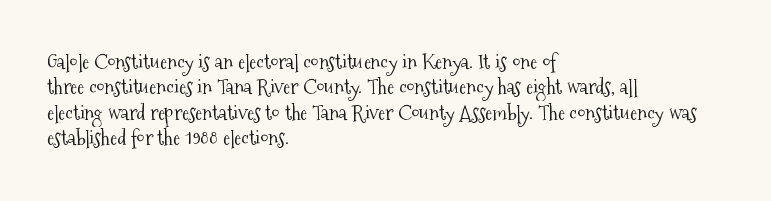
A bare baseline throughout the passage. Line beginnings align vertically; line endings do not. This sample uses plain, unmodified letter spacing. Posture: straight, roman, zero tilt. Is this a heavy cut? Hardly; it is regular or lighter.
